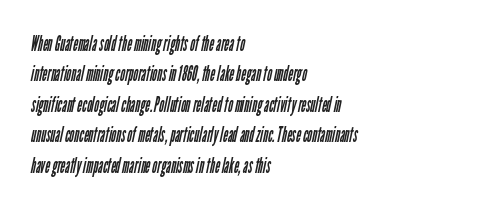
In terms of leading, this rendering sits right in the middle. The gaps between neighbouring characters are ordinary and unremarkable. Does the copy run flush right? No — it runs flush left. Anything drawn beneath the words? Only blank space. A light-to-regular cut is what we see here.
